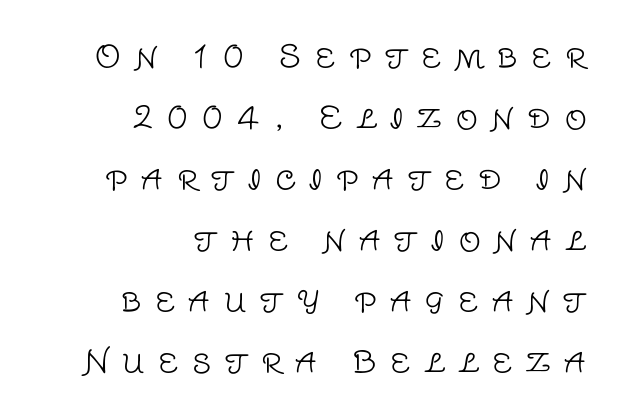
This is not heavy type; no bold has been used. The space beneath each line is pristine and unruled. You could only call the tracking loose — the letters float apart. You could fit nearly another row in the gap between these rows.
